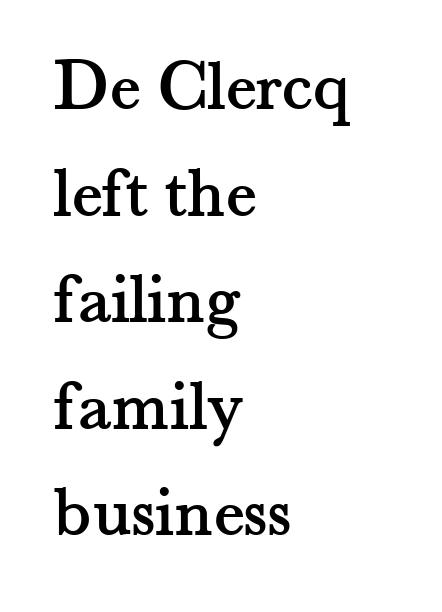
{"serif": "yes", "italic": "no", "width": "normal", "stroke_contrast": "medium", "x_height": "small", "monospaced": "no", "underline": "no", "align": "left", "line_spacing": "normal", "line_spacing_ratio": 1.44, "letter_spacing": "normal", "letter_spacing_em": 0.0, "glyph_px": 74}
